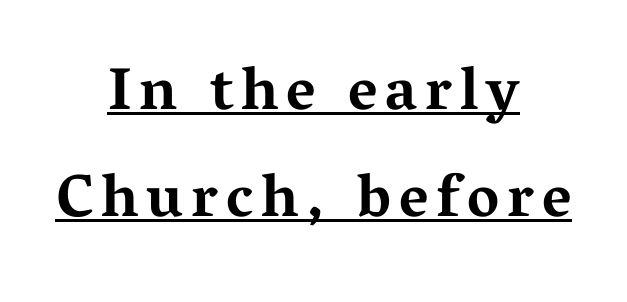
The image shows 60 px bold, wide serif type, upright; set centered, line spacing 1.78x, underlined; medium stroke contrast and a medium x-height.
